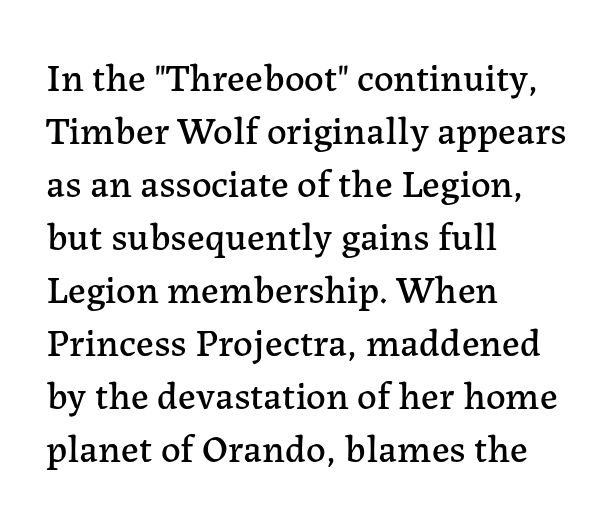
Quick note: underline off. These lines stack with their left ends in a neat column. This sample has the flowing, uneven cadence of proportional lettering. Does the type have serifs? Yes, each stem ends in a small foot. The horizontal fit of the characters is conventional and even.
